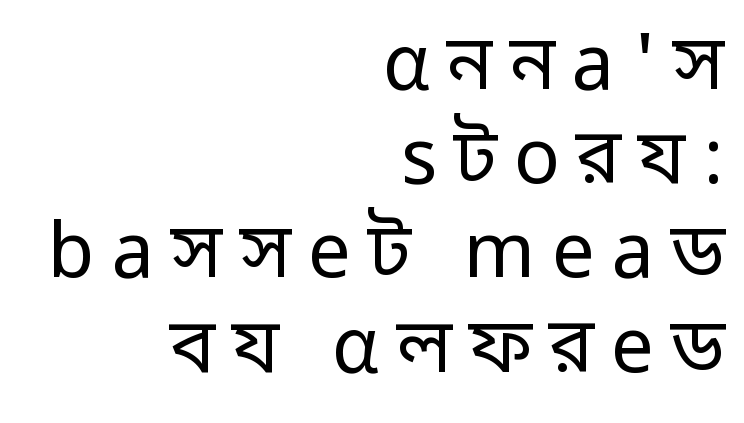
The words here are not underlined. Do the letters lean? They stand straight. The face used here is proportionally spaced, like ordinary book or web type. The tracking reads as deliberately expanded to a designer's eye.
